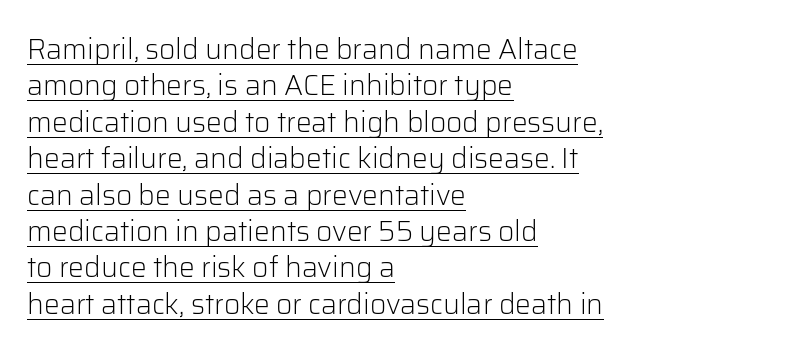
In terms of letterspacing, this is plain default setting. Is this a sans? Yes — the strokes have no serifs. Is the type heavy? It reads as light-to-regular instead. Nope, not italic — everything's standing straight.
